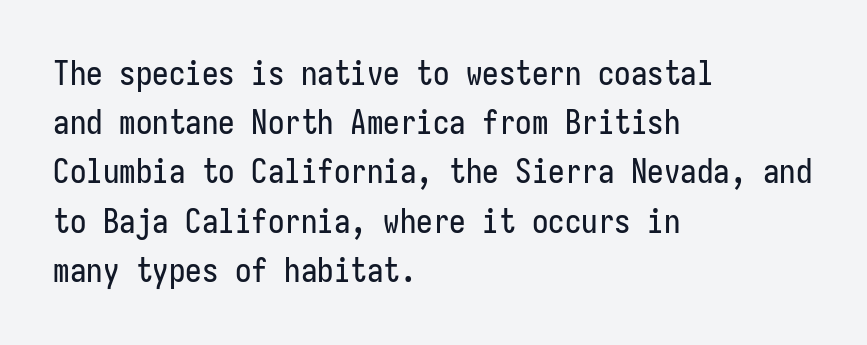
No italicization has been applied; the sample stays upright. The type family on display is of the sans-serif kind. Glance below the letters and you will spot only blank space. Where is the straight margin? On the left. What stands out about the letter spacing? Nothing — it is the standard amount.
